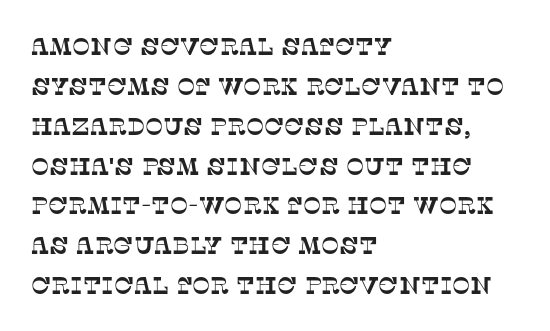
The image shows 24 px text type; set left-aligned, normal line spacing (1.66x), normal letter spacing, not underlined.
